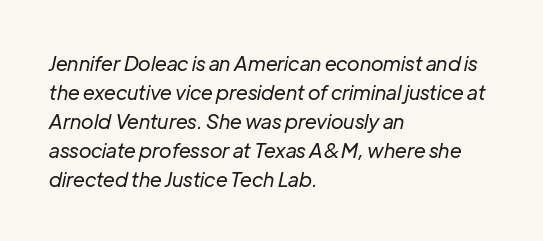
Q: Is the text bold? A: No.
Q: Is the text italic (slanted)? A: Yes, it leans right by about 12 degrees.
Q: Is the text underlined? A: No.
Q: How is the paragraph aligned? A: Left-aligned.
Q: Is the spacing between letters normal or unusually wide? A: Normal.
Q: Is the spacing between lines tight, normal or loose? A: Normal.
